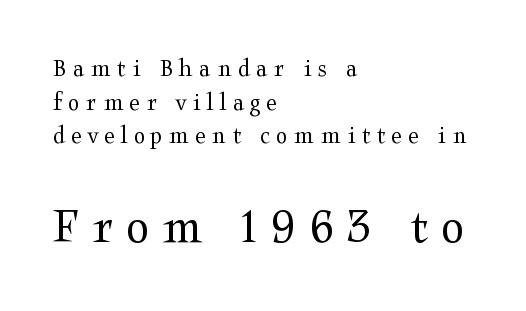
A student would call this left alignment; a typographer would say flush left, rag right. The letters advance in unequal steps, a hallmark of proportional type. Every character sits straight up, as roman type does. Observe the wide spacing: letters keep a clear distance from each other. The typesetting does not lean heavy: it is not bold. Rows of type keep a routine distance in the vertical direction.
